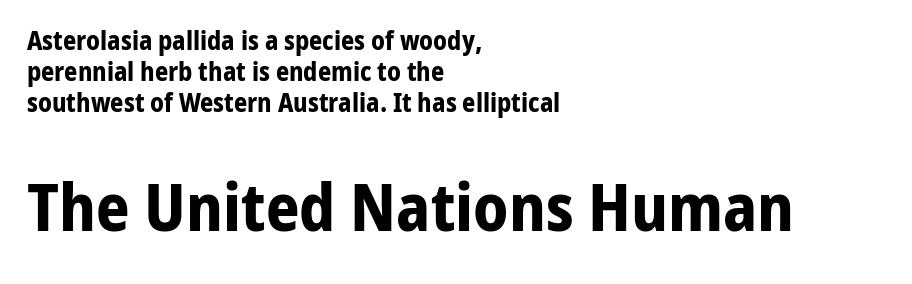
{"serif": "no", "italic": "no", "bold": "yes", "weight": "bold", "width": "normal", "stroke_contrast": "low", "x_height": "medium", "monospaced": "no", "underline": "no", "align": "left", "line_spacing_ratio": 1.2, "letter_spacing": "normal", "letter_spacing_em": 0.0, "larger_block": "second", "size_ratio": 2.54, "glyph_px": 66}
